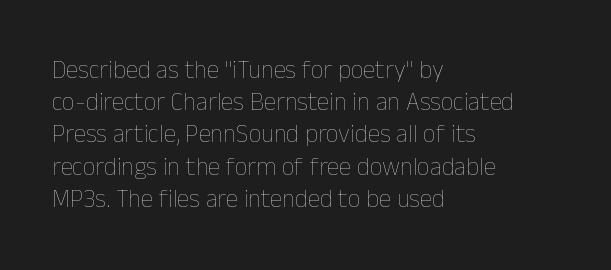
Q: Is the text bold? A: No.
Q: Is the text italic (slanted)? A: No, it is upright.
Q: Is the text underlined? A: No.
Q: How is the paragraph aligned? A: Left-aligned.
Q: Is the spacing between letters normal or unusually wide? A: Normal.
Q: Is the spacing between lines tight, normal or loose? A: Normal.
